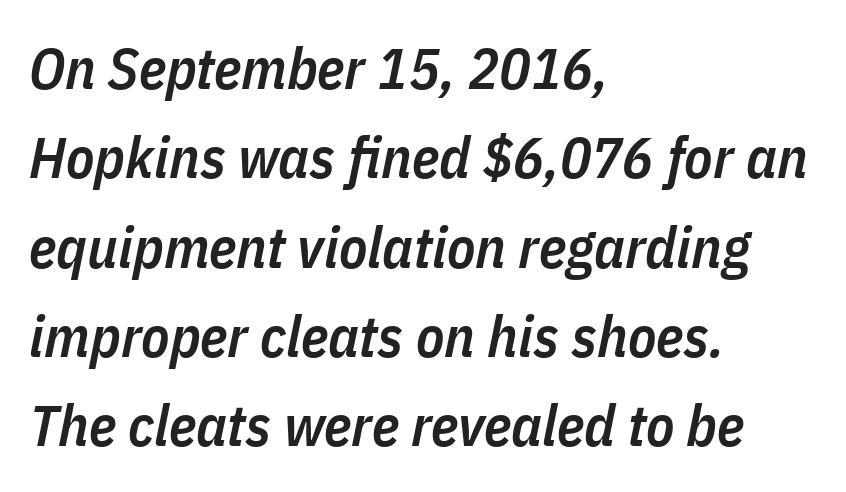
{"italic": "yes", "lean": "right", "slant_degrees": 11, "bold": "semi", "weight": "semibold", "width": "condensed", "stroke_contrast": "low", "x_height": "medium", "monospaced": "no", "underline": "no", "align": "left", "line_spacing": "normal", "line_spacing_ratio": 1.54, "letter_spacing": "normal", "letter_spacing_em": 0.0, "glyph_px": 58}
